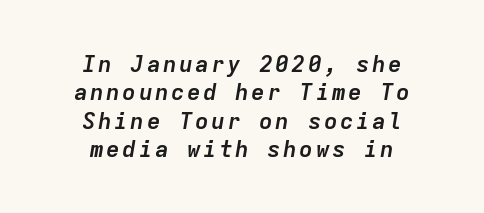
The image shows 23 px bold type, italic (leaning right); set centered, line spacing 1.23x, not underlined.
